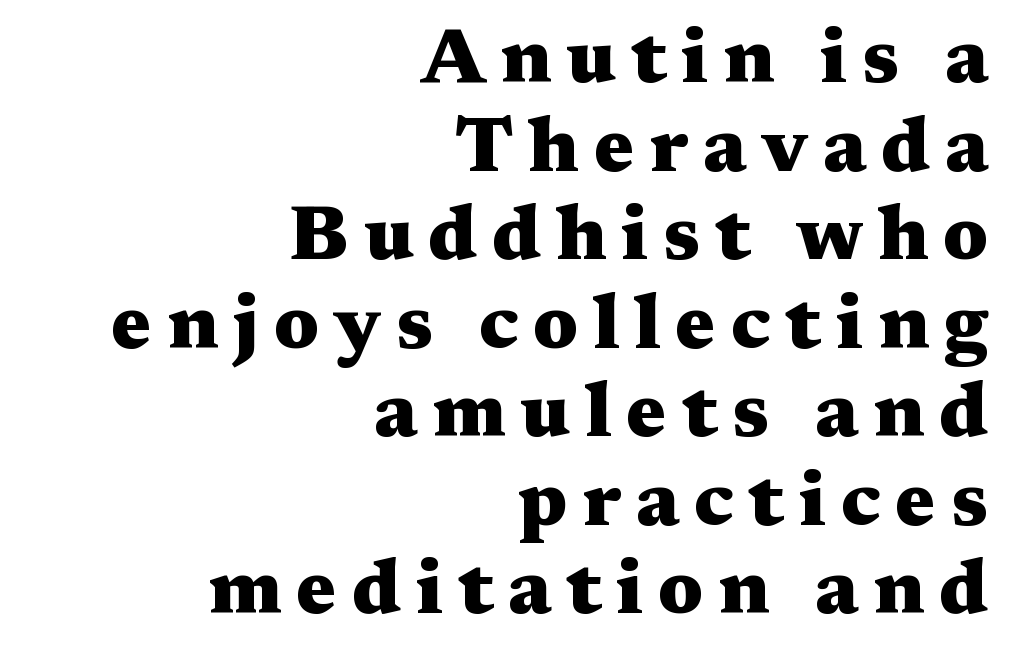
Q: Is the text bold? A: Yes.
Q: Is the text italic (slanted)? A: No, it is upright.
Q: Is the typeface a serif or a sans-serif typeface? A: Serif.
Q: Is the text underlined? A: No.
Q: How is the paragraph aligned? A: Right-aligned.
Q: Is the spacing between lines tight, normal or loose? A: Tight.
Q: Width (condensed, normal, or wide)? A: Wide.
Q: Stroke contrast? A: Medium.
Q: x-height? A: Medium.
Q: Monospaced? A: No.
